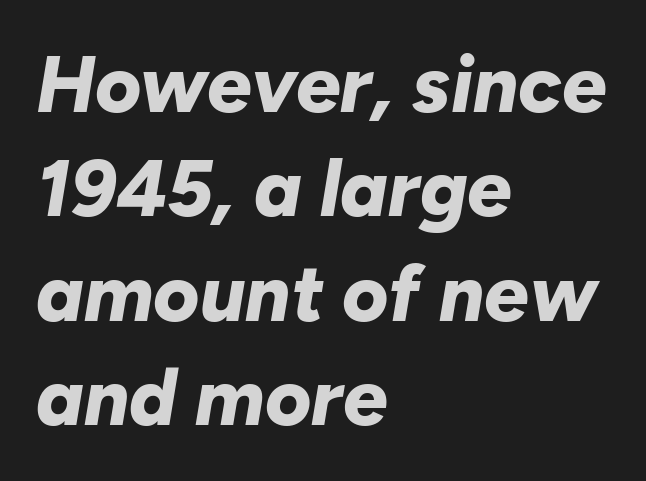
The image shows 79 px bold type, italic (leaning right); set left-aligned, normal line spacing (1.32x), normal letter spacing, not underlined; low stroke contrast and a medium x-height.
